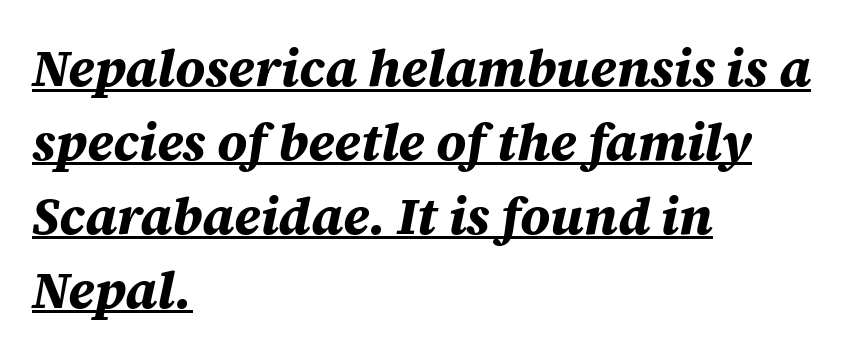
The image shows 52 px bold type, italic (leaning right); set left-aligned, normal line spacing (1.42x), normal letter spacing, underlined; medium stroke contrast and a large x-height.
